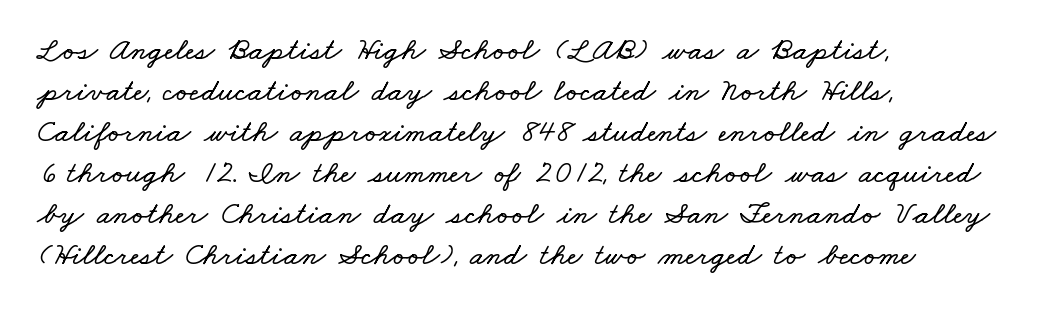
The image shows 32 px wide type; set left-aligned, normal line spacing (1.28x), normal letter spacing, not underlined; low stroke contrast and a small x-height.
